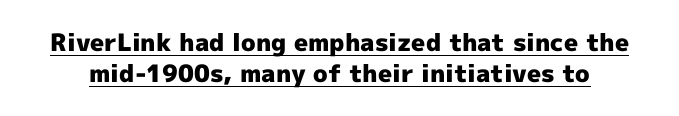
The image shows 24 px bold type, upright; set normal line spacing (1.31x), normal letter spacing, underlined.
